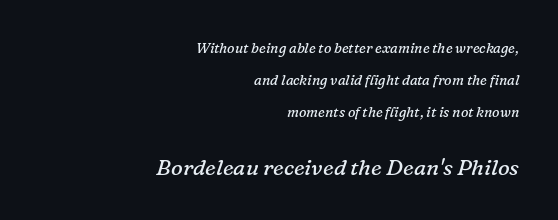
Underlining? Definitely not there. Each new line begins a long way beneath the previous one. Leftover space on each line is placed entirely before the opening word. A quiet, ordinary-to-light weight characterises the typeface. Visually, the bottom section dominates because its glyphs are scaled up.
